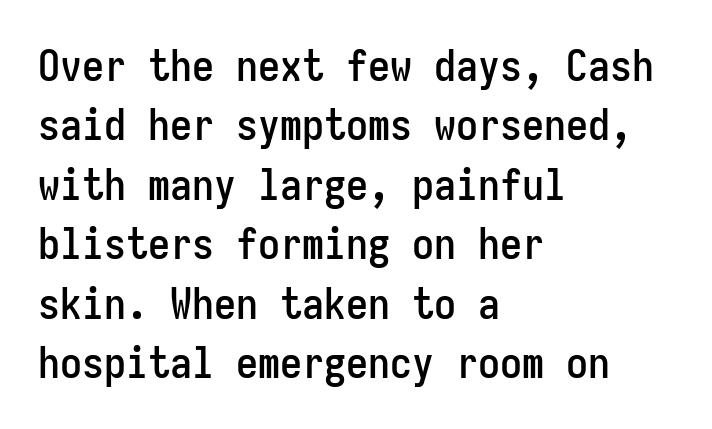
Has an underline been added? It has not. The paragraph shown leans on its left margin. Nope, not italic — everything's standing straight. Every character here occupies the same horizontal width, giving the sample a typewriter-like rhythm. Leading matches the norm, producing a regular column.
